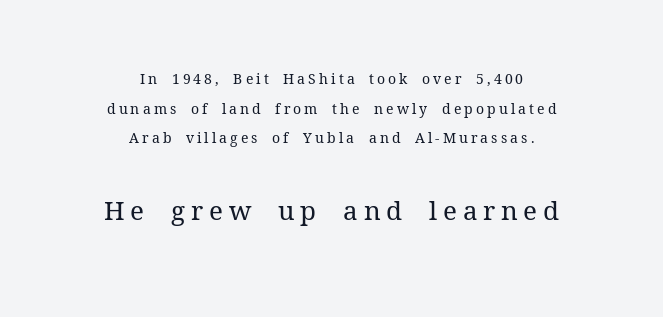
Q: Is the text bold? A: No.
Q: Is the text italic (slanted)? A: No, it is upright.
Q: Is the text underlined? A: No.
Q: How is the paragraph aligned? A: Centered.
Q: Is the spacing between letters normal or unusually wide? A: Unusually wide.
Q: Is the spacing between lines tight, normal or loose? A: Loose.
Q: Which block of text is set in a larger size, the first (top) or the second (bottom)? A: The second (bottom) one.
